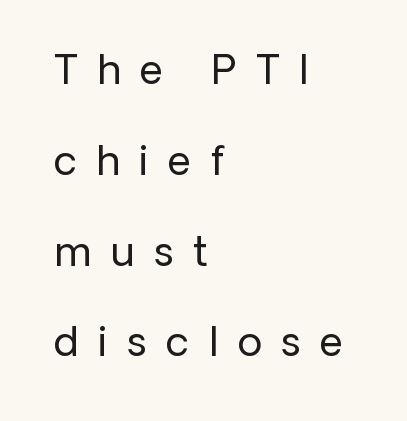
The image shows 40 px regular-weight sans-serif type, upright; set left-aligned, loose line spacing (2.27x), unusually wide letter spacing (+0.49 em), not underlined; low stroke contrast and a medium x-height.
